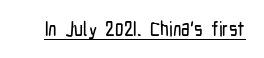
{"italic": "no", "underline": "yes", "letter_spacing": "normal", "letter_spacing_em": 0.0, "glyph_px": 20}
